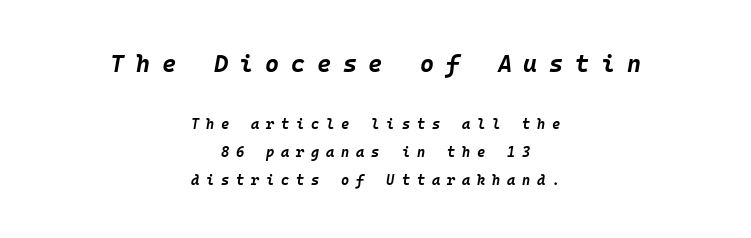
{"italic": "yes", "lean": "right", "slant_degrees": 10, "bold": "yes", "underline": "no", "align": "center", "line_spacing": "loose", "line_spacing_ratio": 1.99, "letter_spacing": "wide", "letter_spacing_em": 0.49, "larger_block": "first", "size_ratio": 1.71, "glyph_px": 24}
